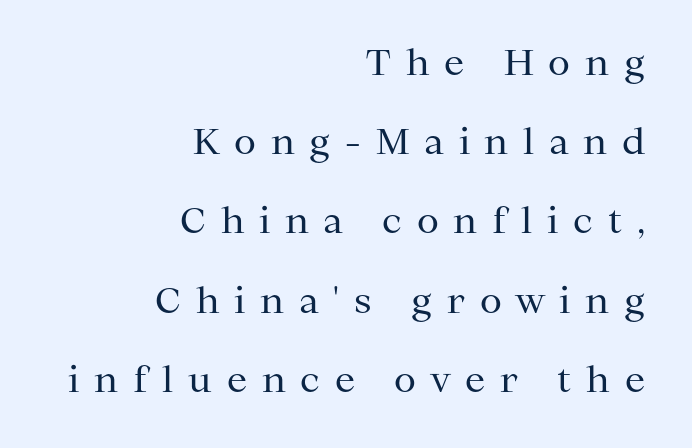
The image shows 36 px regular-weight serif type, upright; set right-aligned, loose line spacing (2.2x), unusually wide letter spacing (+0.41 em), not underlined; medium stroke contrast and a medium x-height.
